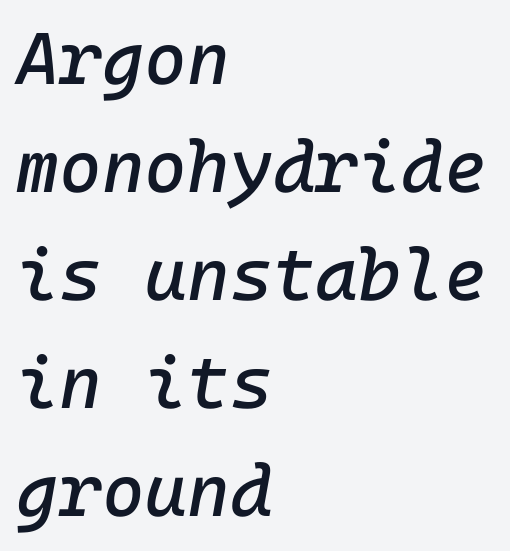
The image shows 73 px text type, italic (leaning right); set left-aligned, normal line spacing (1.48x), normal letter spacing, not underlined; low stroke contrast and a medium x-height.
